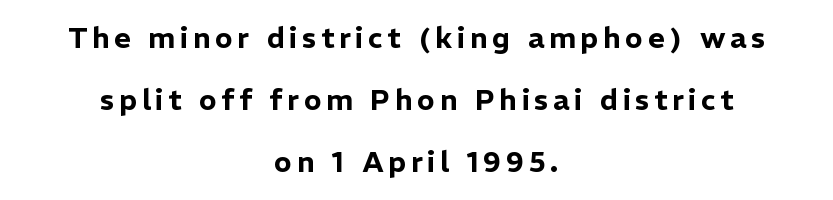
The image shows 29 px sans-serif type, upright; set centered, loose line spacing (2.14x), not underlined; low stroke contrast and a medium x-height.
